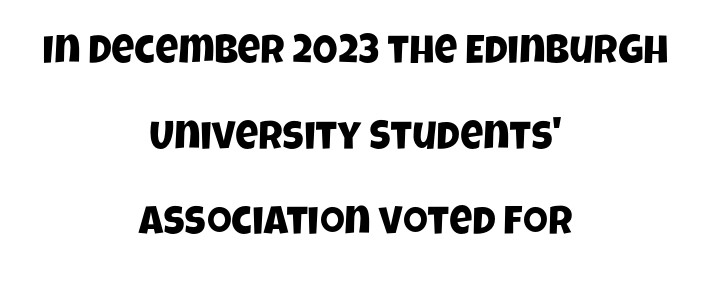
Q: Is the typeface a serif or a sans-serif typeface? A: Sans-serif.
Q: Is the text underlined? A: No.
Q: How is the paragraph aligned? A: Centered.
Q: Is the spacing between letters normal or unusually wide? A: Normal.
Q: Is the spacing between lines tight, normal or loose? A: Loose.
Q: Width (condensed, normal, or wide)? A: Condensed.
Q: Stroke contrast? A: Low.
Q: x-height? A: Large.
Q: Monospaced? A: No.
